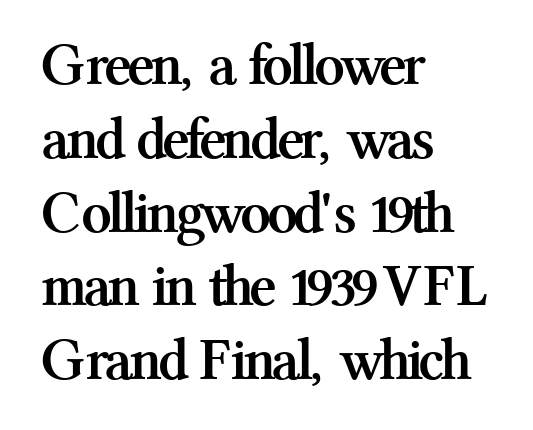
Are there feet on the stems? There are — it's a serif. Where is the straight margin? On the left. The axis of the letterforms is exactly vertical. Proportional: the letters do not fall into vertical columns.
